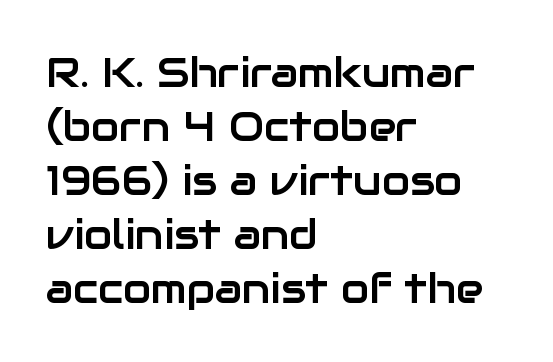
The image shows 41 px sans-serif type, upright; set left-aligned, normal line spacing (1.32x), normal letter spacing, not underlined; low stroke contrast and a medium x-height.
